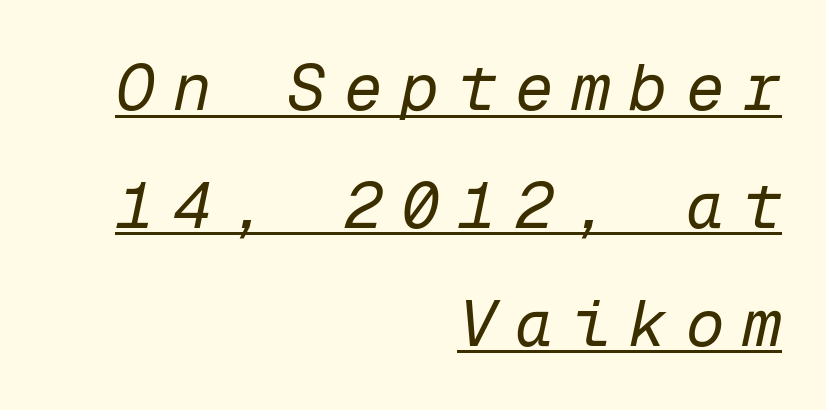
Layout note: lines flush right. Does extra space separate the letters? Yes, quite a lot of it. You could count columns in this text — the font is strictly monospaced. Nothing heavy about these letters — not bold at all.
